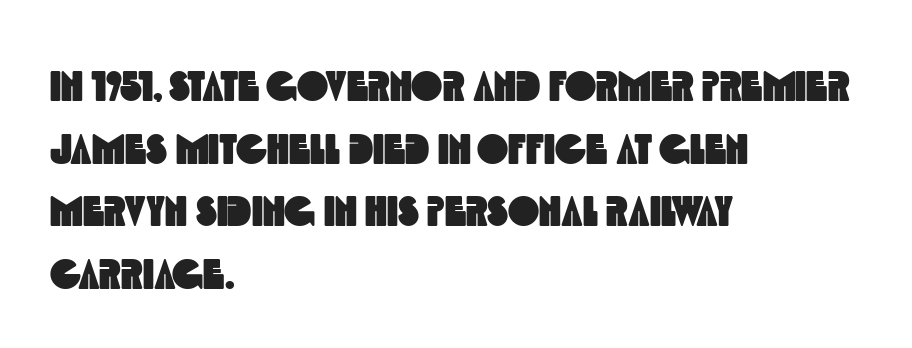
Layout note: lines flush left. This sample uses plain, unmodified letter spacing. Only glyphs here, with clear space below each row. The text was rendered using a sans face with plain stroke endings.
